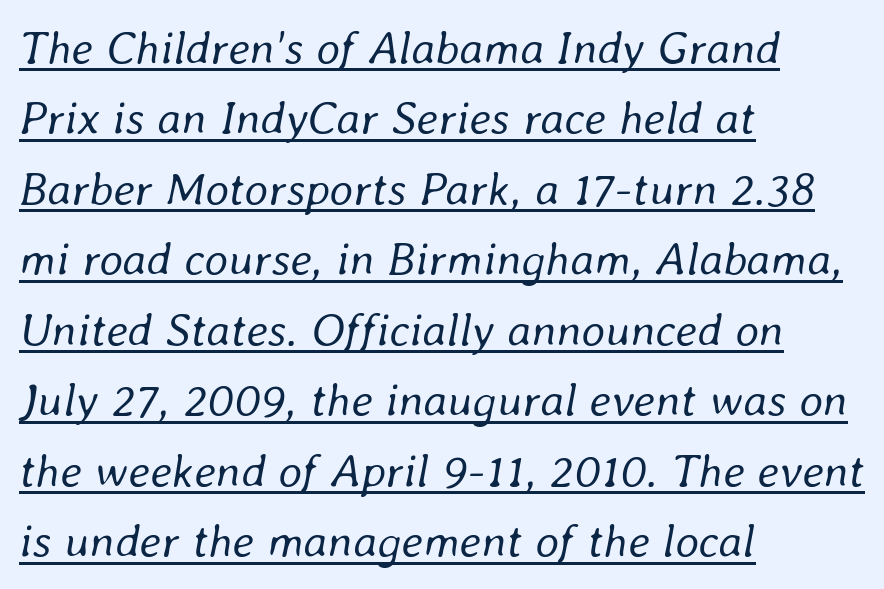
An italicized treatment has been applied to the whole sample. This is underlined copy, the kind a proofreader might mark for attention. The leading is moderate, giving the passage an even texture. The face used here is rendered with its standard letterfit. Every row of glyphs begins at an identical x-position on the left. The cut favours lightness, reaching ordinary text weight at its darkest.
